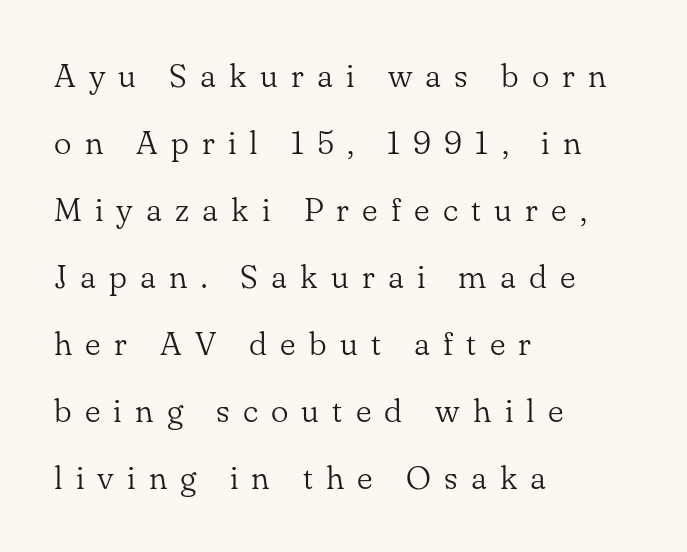
{"serif": "yes", "italic": "no", "bold": "no", "weight": "light", "width": "normal", "stroke_contrast": "low", "x_height": "small", "monospaced": "no", "underline": "no", "align": "left", "line_spacing": "loose", "line_spacing_ratio": 2.03, "letter_spacing": "wide", "letter_spacing_em": 0.4, "glyph_px": 33}
